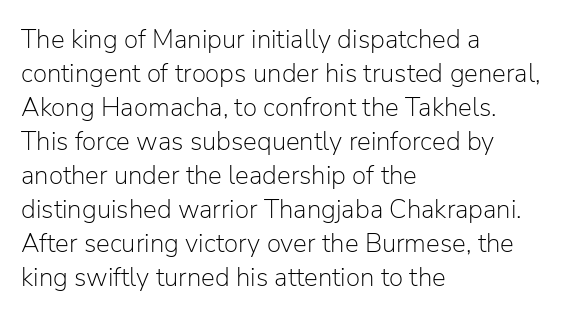
{"italic": "no", "bold": "no", "underline": "no", "align": "left", "line_spacing": "normal", "line_spacing_ratio": 1.31, "letter_spacing": "normal", "letter_spacing_em": 0.0, "glyph_px": 26}
